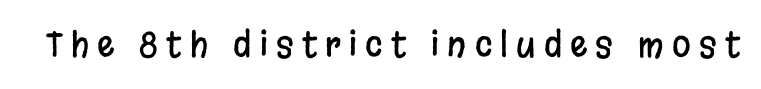
Q: Is the text italic (slanted)? A: No, it is upright.
Q: Is the typeface a serif or a sans-serif typeface? A: Sans-serif.
Q: Is the text underlined? A: No.
Q: Is the spacing between letters normal or unusually wide? A: Unusually wide.
Q: Width (condensed, normal, or wide)? A: Condensed.
Q: Stroke contrast? A: Low.
Q: x-height? A: Large.
Q: Monospaced? A: No.
